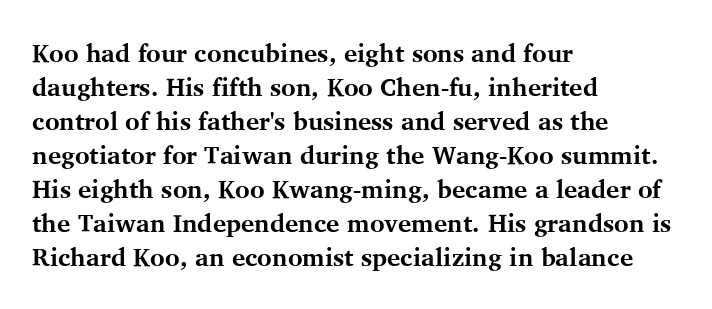
Just letters on the line, the space beneath them empty. No italicization has been applied; the sample stays upright. The rows are spaced the way most documents space them. The glyphs have the mass of a bold cut. Look at the tracking — it's just the regular setting, nothing added. Each line starts at the same left margin while the right side varies.
